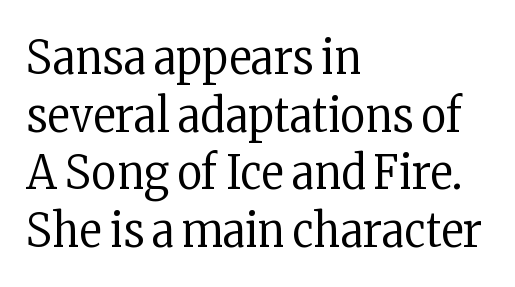
Q: Is the text bold? A: No.
Q: Is the text italic (slanted)? A: No, it is upright.
Q: Is the typeface a serif or a sans-serif typeface? A: Serif.
Q: Is the text underlined? A: No.
Q: How is the paragraph aligned? A: Left-aligned.
Q: Is the spacing between letters normal or unusually wide? A: Normal.
Q: Width (condensed, normal, or wide)? A: Condensed.
Q: Stroke contrast? A: Low.
Q: x-height? A: Medium.
Q: Monospaced? A: No.
